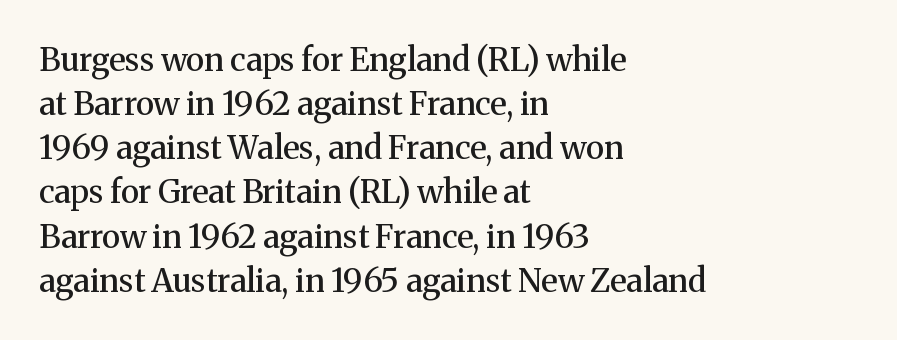
Q: Is the text bold? A: Semi-bold.
Q: Is the text italic (slanted)? A: No, it is upright.
Q: Is the typeface a serif or a sans-serif typeface? A: Serif.
Q: Is the text underlined? A: No.
Q: How is the paragraph aligned? A: Left-aligned.
Q: Is the spacing between letters normal or unusually wide? A: Normal.
Q: Is the spacing between lines tight, normal or loose? A: Normal.
Q: Width (condensed, normal, or wide)? A: Normal.
Q: Stroke contrast? A: Medium.
Q: x-height? A: Medium.
Q: Monospaced? A: No.
